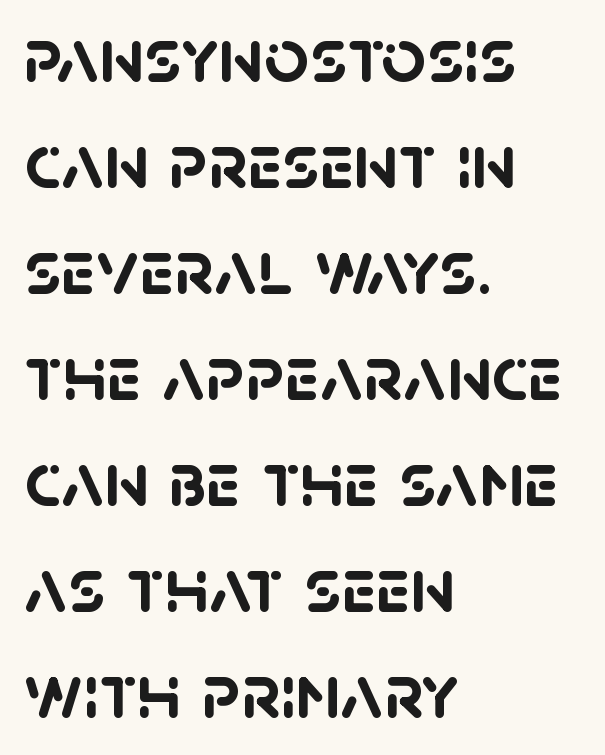
{"serif": "no", "bold": "yes", "weight": "semibold", "width": "normal", "stroke_contrast": "low", "x_height": "large", "monospaced": "no", "underline": "no", "align": "left", "line_spacing": "normal", "line_spacing_ratio": 1.36, "letter_spacing": "normal", "letter_spacing_em": 0.0, "glyph_px": 78}
